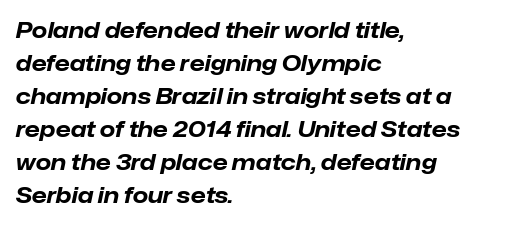
The image shows 22 px bold type, italic (leaning right); set left-aligned, normal line spacing (1.5x), normal letter spacing, not underlined.
